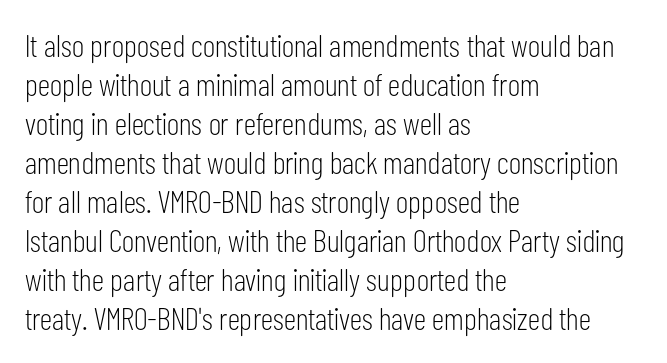
{"serif": "no", "italic": "no", "bold": "no", "weight": "light", "width": "condensed", "stroke_contrast": "low", "x_height": "medium", "monospaced": "no", "underline": "no", "align": "left", "line_spacing_ratio": 1.22, "letter_spacing": "normal", "letter_spacing_em": 0.0, "glyph_px": 32}
